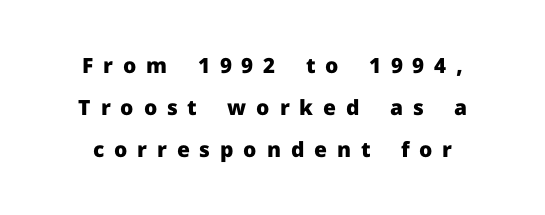
The image shows 21 px bold type, upright; set loose line spacing (2.01x), unusually wide letter spacing (+0.47 em), not underlined.
